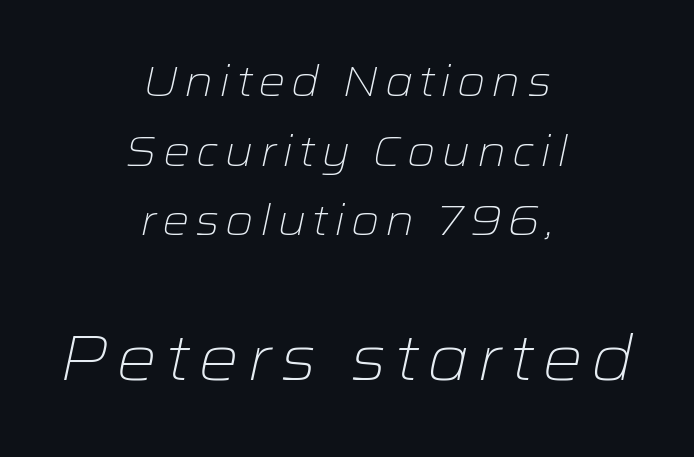
Q: Is the text bold? A: No.
Q: Is the text italic (slanted)? A: Yes, it leans right by about 12 degrees.
Q: Is the text underlined? A: No.
Q: How is the paragraph aligned? A: Centered.
Q: Is the spacing between lines tight, normal or loose? A: Normal.
Q: Which block of text is set in a larger size, the first (top) or the second (bottom)? A: The second (bottom) one.
Q: Width (condensed, normal, or wide)? A: Wide.
Q: Stroke contrast? A: Low.
Q: x-height? A: Medium.
Q: Monospaced? A: No.
